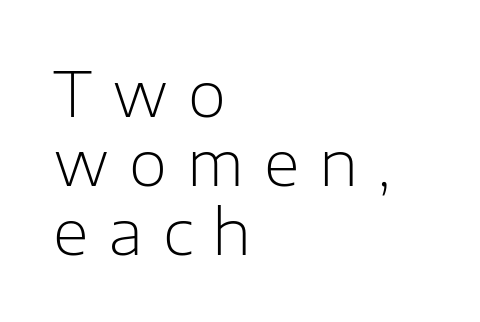
Q: Is the text bold? A: No.
Q: Is the text italic (slanted)? A: No, it is upright.
Q: Is the typeface a serif or a sans-serif typeface? A: Sans-serif.
Q: Is the text underlined? A: No.
Q: How is the paragraph aligned? A: Left-aligned.
Q: Is the spacing between letters normal or unusually wide? A: Unusually wide.
Q: Is the spacing between lines tight, normal or loose? A: Tight.
Q: Width (condensed, normal, or wide)? A: Normal.
Q: Stroke contrast? A: Low.
Q: x-height? A: Medium.
Q: Monospaced? A: No.
